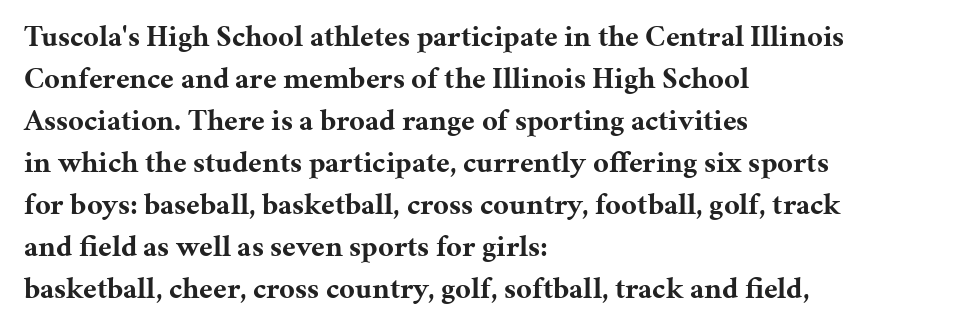
These lines are rendered in a variable-pitch font. Short and long lines alike share a common starting point at left. Spacing between characters is what you'd get straight out of the box. Ascenders rise straight up at ninety degrees.
